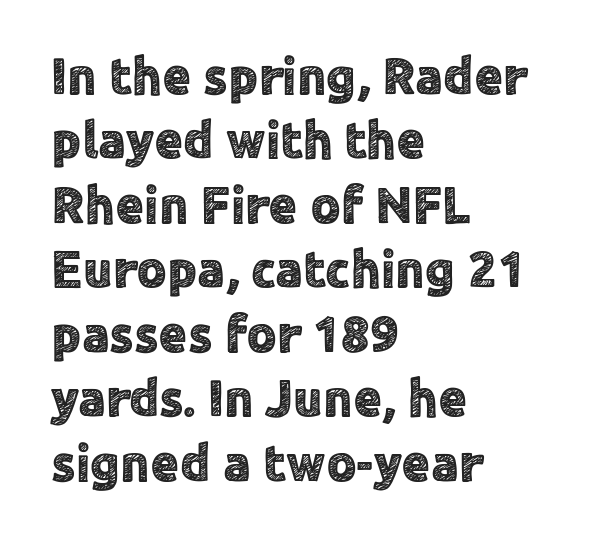
{"serif": "no", "italic": "no", "width": "normal", "x_height": "medium", "monospaced": "no", "underline": "no", "align": "left", "line_spacing_ratio": 1.24, "letter_spacing": "normal", "letter_spacing_em": 0.0, "glyph_px": 52}
